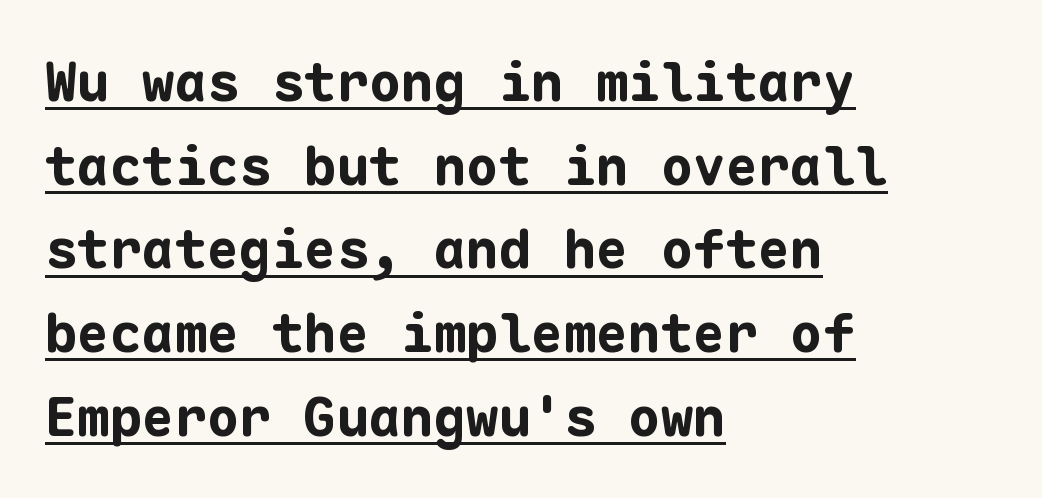
Caption: standard tracking, unaltered. Horizontal alignment here is leftward, the default for most running prose. Strong, thick strokes mark this as bold type. Line spacing here is normal. The passage shown is typed in a monospace face where columns stay perfectly aligned.
